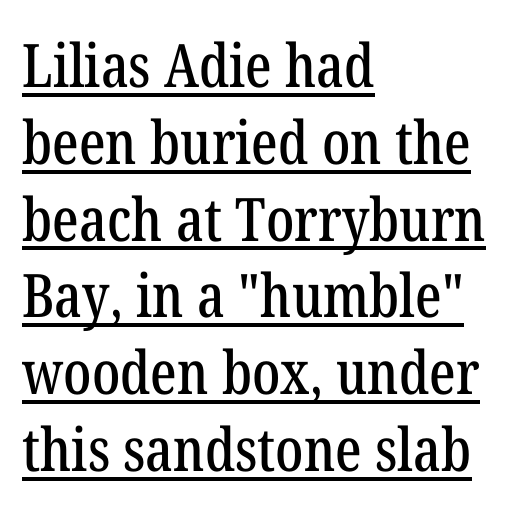
The rag falls on the right side of this text block. Here the designer chose a conventional face with non-uniform glyph widths. The leading is moderate, giving the passage an even texture. Ascenders rise straight up at ninety degrees. Underline: present. Glyph-to-glyph distance matches everyday printed text.
